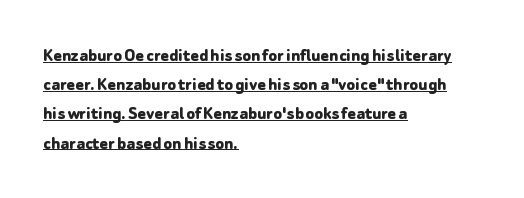
{"italic": "no", "bold": "yes", "underline": "yes", "align": "left", "line_spacing": "normal", "line_spacing_ratio": 1.46, "letter_spacing": "normal", "letter_spacing_em": 0.0, "glyph_px": 20}
